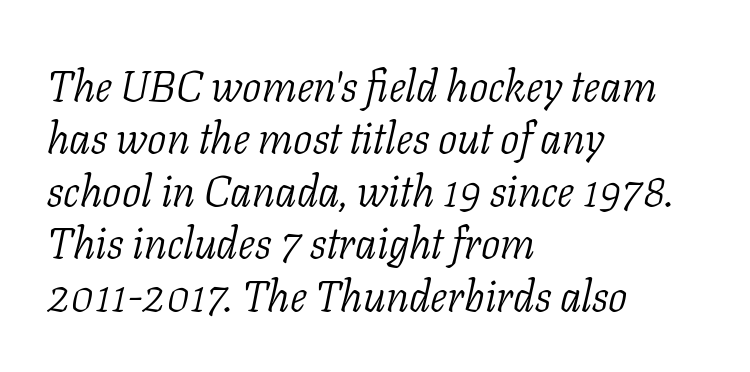
The image shows 43 px light serif type, italic (leaning right); set left-aligned, line spacing 1.22x, normal letter spacing, not underlined; low stroke contrast and a medium x-height.
